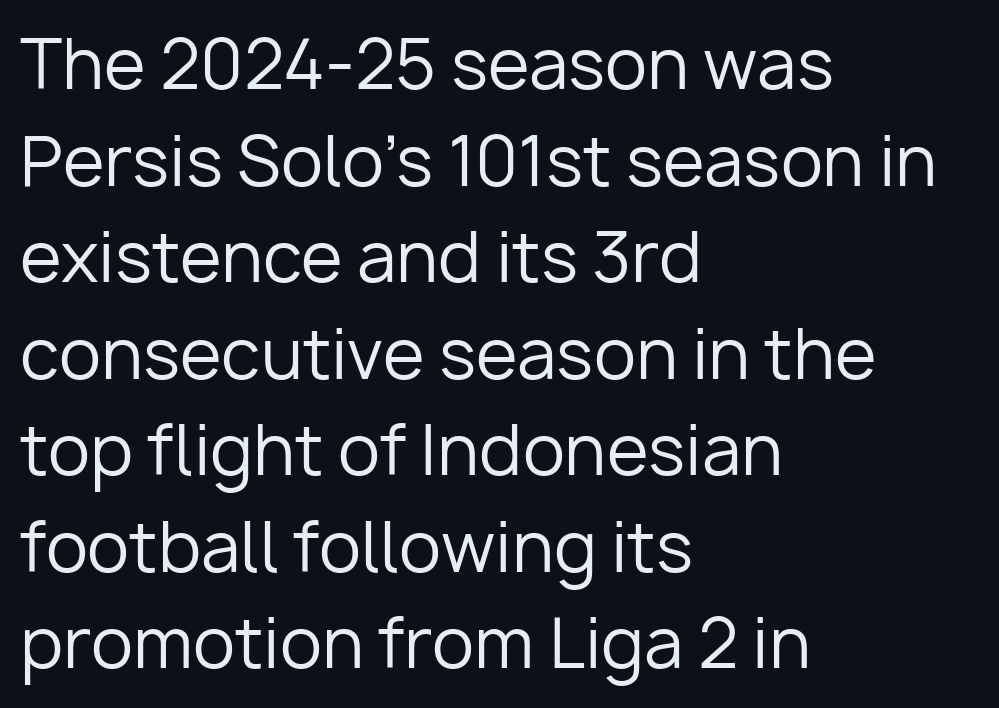
The rendering uses a moderate line-height, typical for paragraphs. The glyphs are unaccompanied by any horizontal stroke below them. You can tell from the bare stems that sans-serif type was used. The rendering keeps characters at their native spacing. The characters are drawn with everyday or finer stroke widths. The setting favours the left margin, as ordinary paragraphs usually do.
